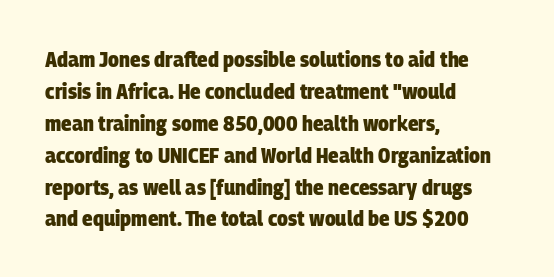
Unmarked baselines from the first word to the last. This rendering leaves character spacing at its baseline value. If you drew a ruler down the left edge, every line would touch it. The rendering uses a bold face; every stroke is thick and dark. Notice how descenders clear the ascenders below comfortably — that's standard leading.
